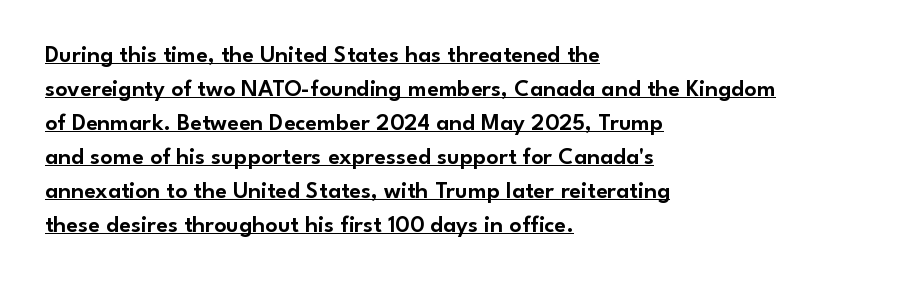
The image shows 24 px text type, upright; set left-aligned, normal line spacing (1.42x), normal letter spacing, underlined.
